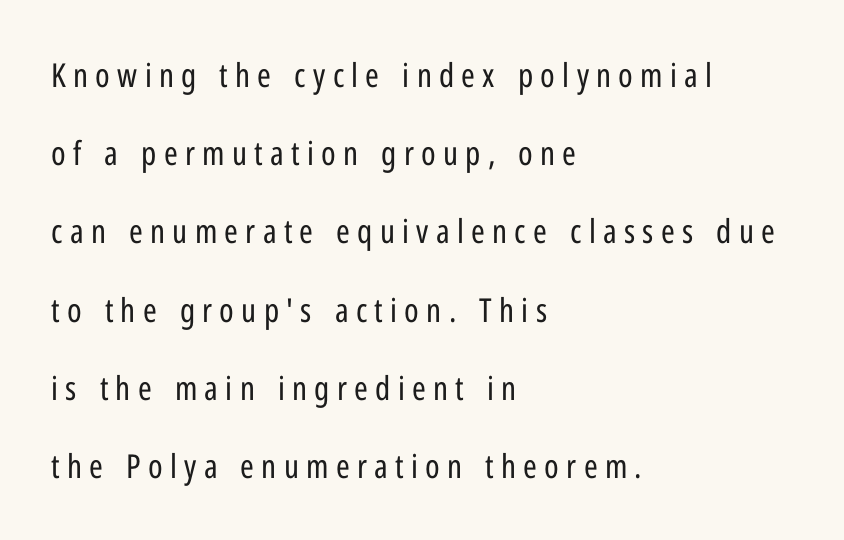
The image shows 33 px regular-weight, condensed sans-serif type, upright; set left-aligned, loose line spacing (2.37x), unusually wide letter spacing (+0.22 em), not underlined; low stroke contrast and a medium x-height.
